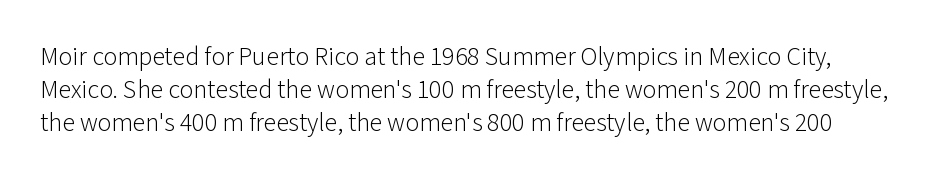
The image shows 26 px text type, upright; set normal line spacing (1.26x), normal letter spacing, not underlined.
